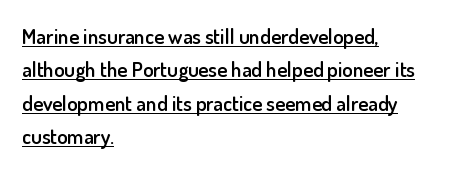
The image shows 21 px text type, upright; set left-aligned, normal line spacing (1.59x), normal letter spacing, underlined.
